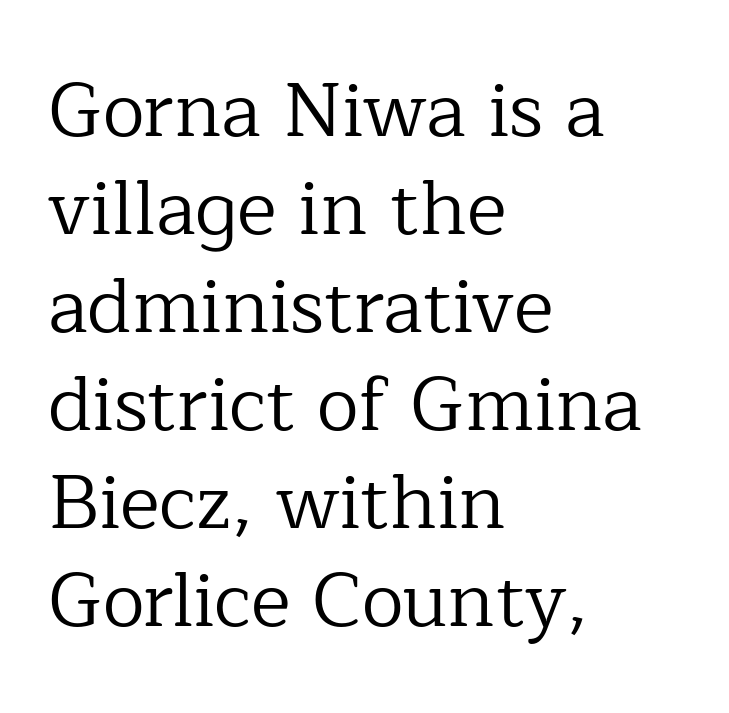
The image shows 76 px regular-weight serif type, upright; set left-aligned, normal line spacing (1.29x), normal letter spacing, not underlined; low stroke contrast and a medium x-height.
